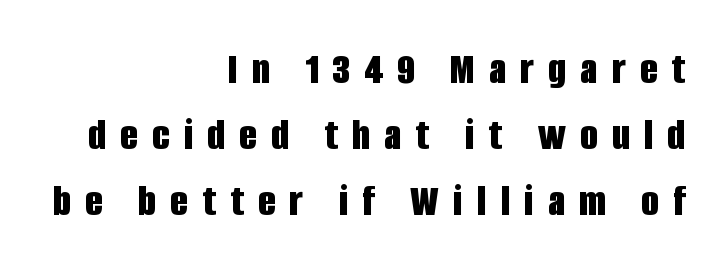
{"serif": "no", "italic": "no", "bold": "yes", "weight": "bold", "width": "condensed", "stroke_contrast": "low", "x_height": "large", "monospaced": "no", "underline": "no", "align": "right", "line_spacing": "normal", "line_spacing_ratio": 1.47, "letter_spacing": "wide", "letter_spacing_em": 0.32, "glyph_px": 45}
